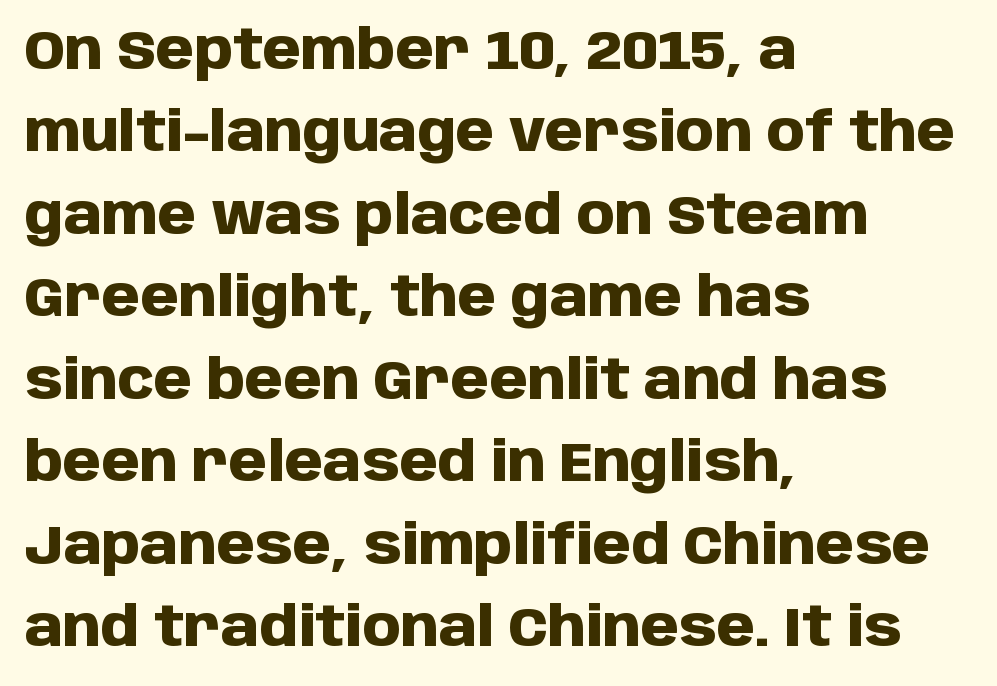
Q: Is the text bold? A: Yes.
Q: Is the text italic (slanted)? A: No, it is upright.
Q: Is the typeface a serif or a sans-serif typeface? A: Sans-serif.
Q: Is the text underlined? A: No.
Q: How is the paragraph aligned? A: Left-aligned.
Q: Is the spacing between letters normal or unusually wide? A: Normal.
Q: Is the spacing between lines tight, normal or loose? A: Normal.
Q: Width (condensed, normal, or wide)? A: Normal.
Q: Stroke contrast? A: Low.
Q: x-height? A: Large.
Q: Monospaced? A: No.
